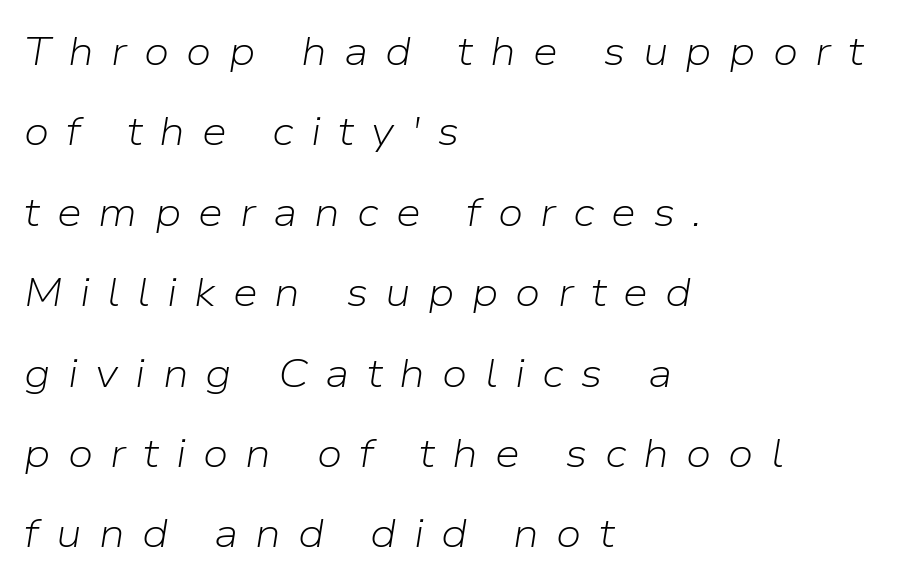
{"italic": "yes", "lean": "right", "slant_degrees": 9, "bold": "no", "weight": "light", "width": "normal", "stroke_contrast": "low", "x_height": "medium", "monospaced": "no", "underline": "no", "align": "left", "line_spacing": "loose", "line_spacing_ratio": 2.01, "letter_spacing": "wide", "letter_spacing_em": 0.43, "glyph_px": 40}
